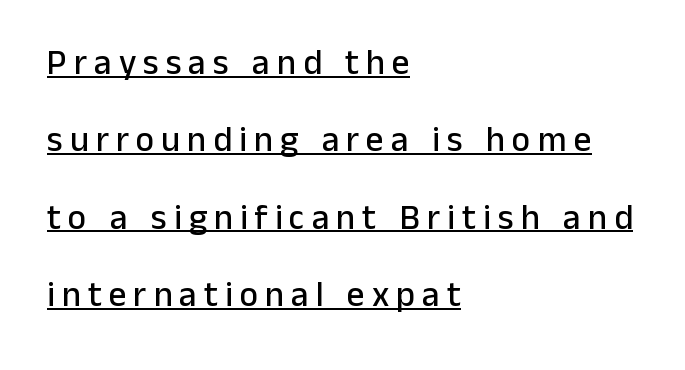
Here the glyphs are tracked loosely, breaking word shapes into spaced letters. Rendered with straight, roman letterforms. Check where the strokes stop: nothing finishes them off — pure sans. The passage shown stacks its lines with a broad gap.
